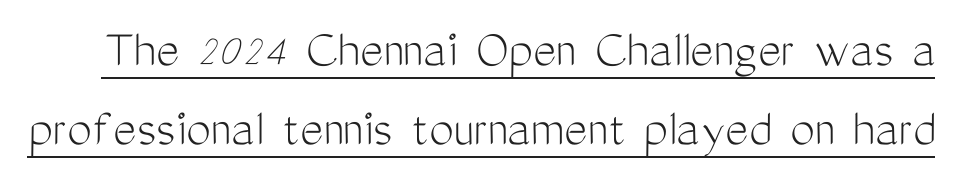
{"serif": "no", "italic": "no", "bold": "no", "weight": "light", "width": "condensed", "stroke_contrast": "medium", "x_height": "medium", "monospaced": "no", "underline": "yes", "line_spacing": "normal", "line_spacing_ratio": 1.44, "letter_spacing": "normal", "letter_spacing_em": 0.0, "glyph_px": 55}
